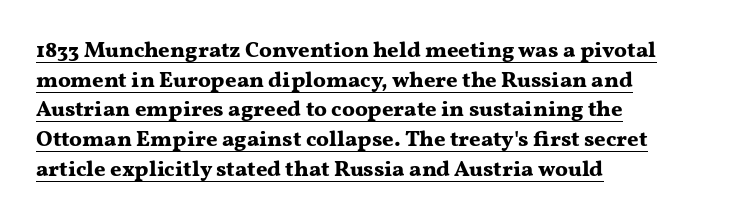
{"italic": "no", "bold": "yes", "underline": "yes", "align": "left", "line_spacing": "normal", "line_spacing_ratio": 1.35, "letter_spacing": "normal", "letter_spacing_em": 0.0, "glyph_px": 22}
